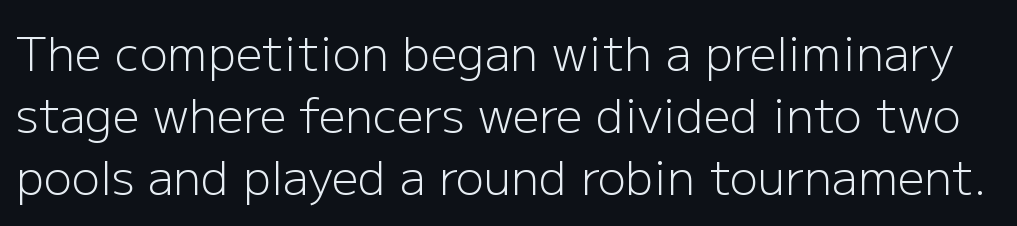
{"serif": "no", "italic": "no", "bold": "no", "weight": "light", "width": "normal", "stroke_contrast": "low", "x_height": "medium", "monospaced": "no", "underline": "no", "line_spacing": "normal", "line_spacing_ratio": 1.32, "letter_spacing": "normal", "letter_spacing_em": 0.0, "glyph_px": 47}
